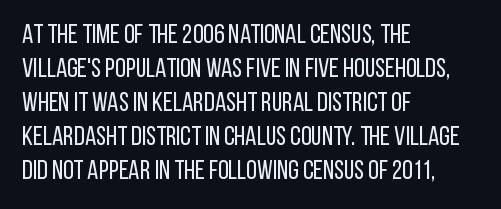
{"italic": "no", "bold": "no", "underline": "no", "align": "left", "line_spacing": "normal", "line_spacing_ratio": 1.26, "letter_spacing": "normal", "letter_spacing_em": 0.0, "glyph_px": 27}
